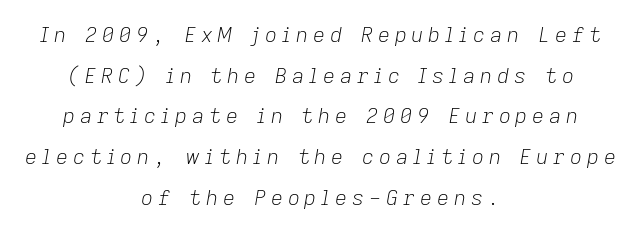
The image shows 21 px text type, italic (leaning right); set centered, loose line spacing (1.94x), unusually wide letter spacing (+0.23 em), not underlined.
